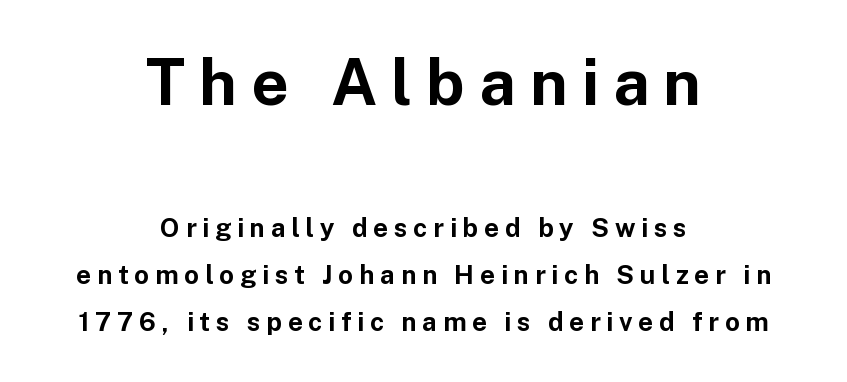
Both edges are ragged and mirror each other, which tells us the setting is centered. This is sans-serif lettering, the kind often seen on screens and signage. You could not count columns in this text — the font is proportionally spaced. Inter-character spacing is expanded well beyond the font's built-in metrics. Check the space under the baseline: it is left empty.
